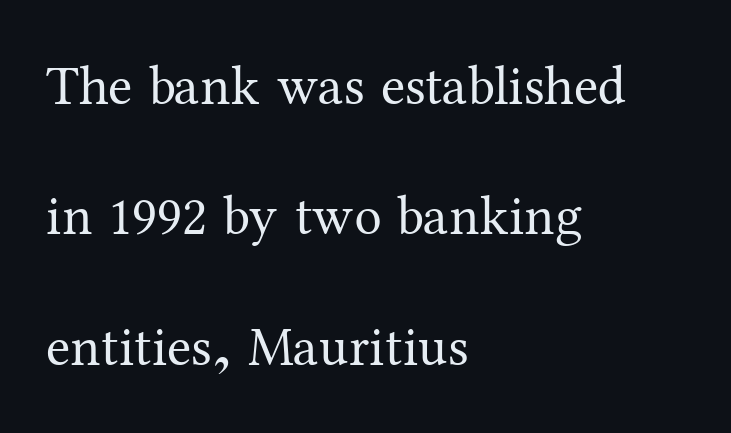
Q: Is the text bold? A: No.
Q: Is the text italic (slanted)? A: No, it is upright.
Q: Is the typeface a serif or a sans-serif typeface? A: Serif.
Q: Is the text underlined? A: No.
Q: How is the paragraph aligned? A: Left-aligned.
Q: Is the spacing between letters normal or unusually wide? A: Normal.
Q: Is the spacing between lines tight, normal or loose? A: Loose.
Q: Width (condensed, normal, or wide)? A: Normal.
Q: Stroke contrast? A: Medium.
Q: x-height? A: Medium.
Q: Monospaced? A: No.
